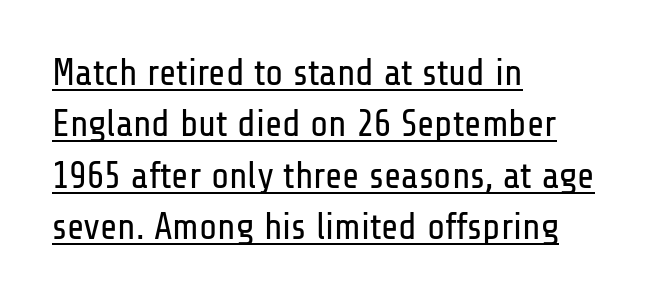
The image shows 37 px regular-weight, condensed sans-serif type, upright; set left-aligned, normal line spacing (1.39x), normal letter spacing, underlined; low stroke contrast and a medium x-height.
